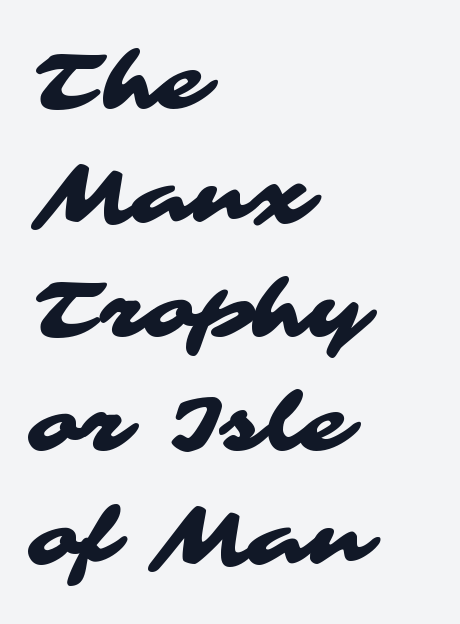
The image shows 78 px wide sans-serif type; set left-aligned, normal line spacing (1.46x), normal letter spacing, not underlined; medium stroke contrast and a medium x-height.
